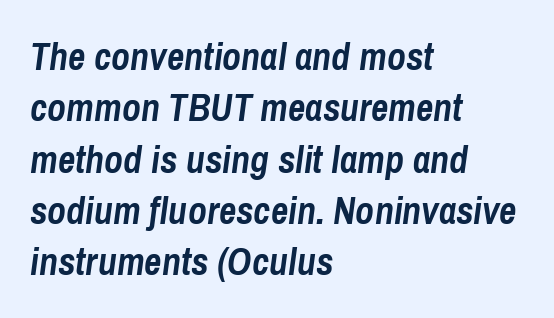
The compositor pushed each line to the left boundary. The vertical gap from one line to the next is medium. A typesetter would call this proportional, since set widths differ per character. In terms of weight, the rendering is a true, heavy bold.
